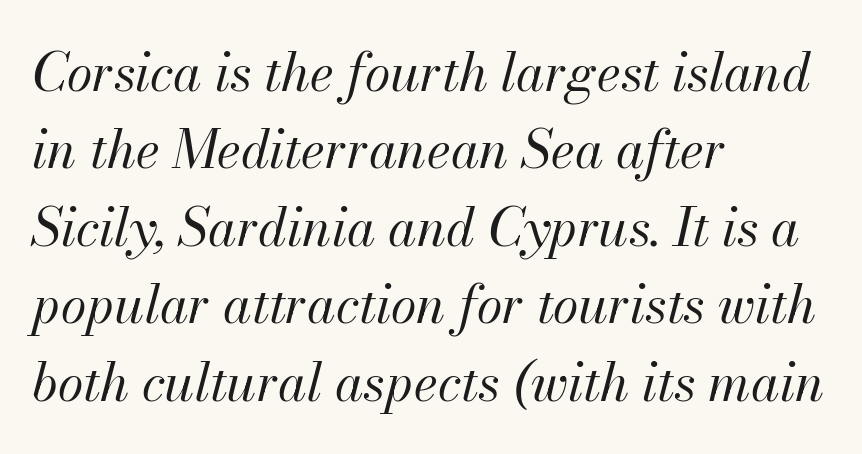
Q: Is the text bold? A: No.
Q: Is the text italic (slanted)? A: Yes, it leans right by about 13 degrees.
Q: Is the text underlined? A: No.
Q: How is the paragraph aligned? A: Left-aligned.
Q: Is the spacing between letters normal or unusually wide? A: Normal.
Q: Is the spacing between lines tight, normal or loose? A: Normal.
Q: Width (condensed, normal, or wide)? A: Normal.
Q: Stroke contrast? A: Medium.
Q: x-height? A: Small.
Q: Monospaced? A: No.
